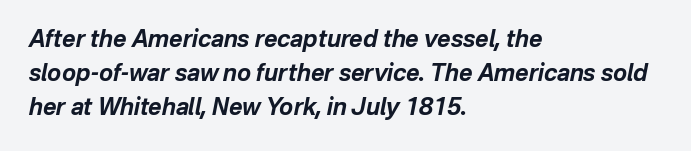
The image shows 23 px bold type, italic (leaning right); set left-aligned, normal line spacing (1.48x), normal letter spacing, not underlined.
